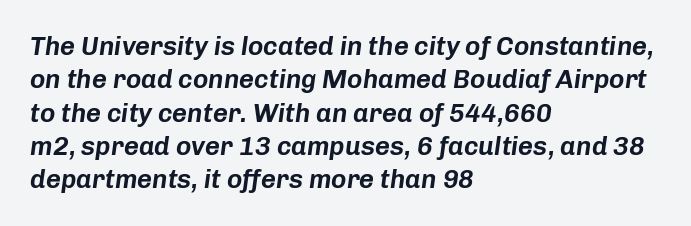
Q: Is the text italic (slanted)? A: Yes, it leans right by about 8 degrees.
Q: Is the text underlined? A: No.
Q: How is the paragraph aligned? A: Left-aligned.
Q: Is the spacing between letters normal or unusually wide? A: Normal.
Q: Is the spacing between lines tight, normal or loose? A: Normal.
